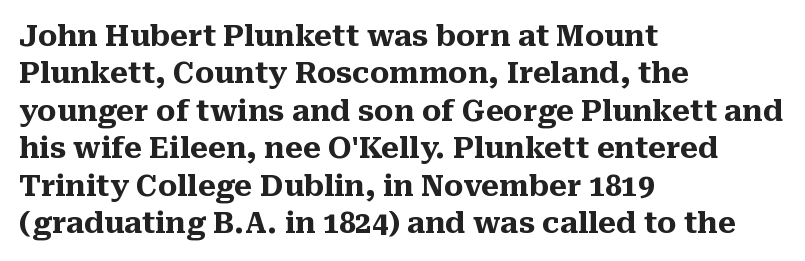
{"serif": "yes", "italic": "no", "bold": "yes", "weight": "heavy", "width": "normal", "stroke_contrast": "medium", "x_height": "medium", "monospaced": "no", "underline": "no", "align": "left", "line_spacing": "normal", "line_spacing_ratio": 1.29, "letter_spacing": "normal", "letter_spacing_em": 0.0, "glyph_px": 29}
